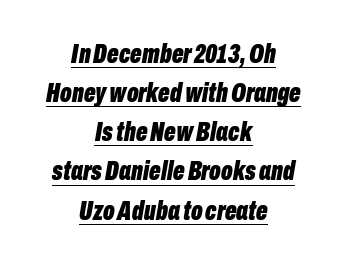
These lines stack symmetrically, like a column narrowing and widening about its center. The specimen reads as italic at a glance. The glyphs have the mass of a bold cut. Successive baselines arrive at the customary interval. Students, note that the glyphs here touch the page at normal intervals.
